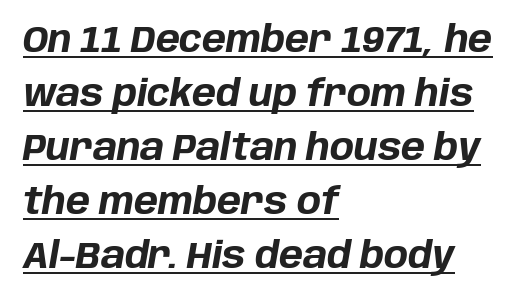
The image shows 36 px bold type, italic (leaning right); set left-aligned, normal line spacing (1.5x), normal letter spacing, underlined; low stroke contrast and a large x-height.
